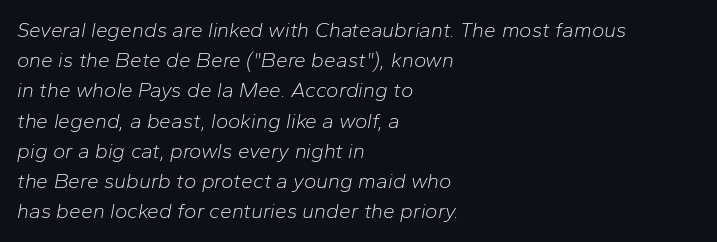
{"italic": "yes", "lean": "right", "slant_degrees": 10, "bold": "no", "underline": "no", "align": "left", "line_spacing": "normal", "line_spacing_ratio": 1.44, "letter_spacing": "normal", "letter_spacing_em": 0.0, "glyph_px": 21}
